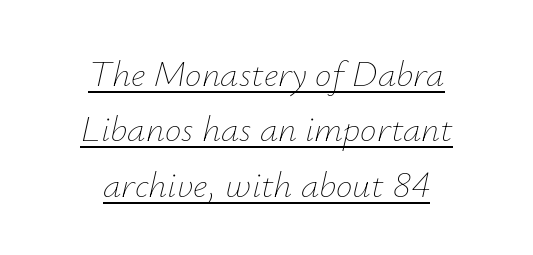
{"italic": "yes", "lean": "right", "slant_degrees": 12, "bold": "no", "weight": "thin", "width": "normal", "stroke_contrast": "low", "x_height": "small", "monospaced": "no", "underline": "yes", "align": "center", "line_spacing": "normal", "line_spacing_ratio": 1.5, "letter_spacing": "normal", "letter_spacing_em": 0.0, "glyph_px": 37}
